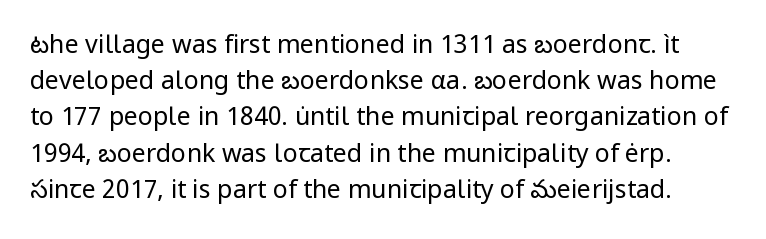
{"italic": "no", "bold": "no", "underline": "no", "line_spacing": "normal", "line_spacing_ratio": 1.45, "letter_spacing": "normal", "letter_spacing_em": 0.0, "glyph_px": 25}
